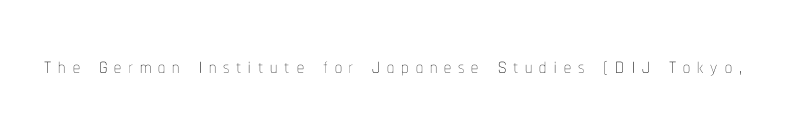
There is plenty of visible air inserted between adjacent glyphs. Is this a heavy cut? Hardly; it is regular or lighter. Notice how the stems are strictly vertical — no italics here. Beneath every word, the page is bare.
